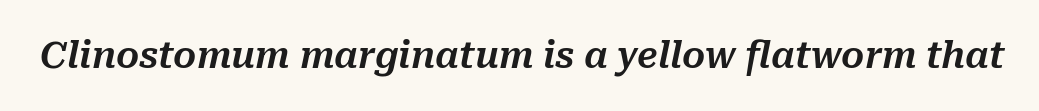
The image shows 36 px text type, italic (leaning right); set normal letter spacing, not underlined; medium stroke contrast and a medium x-height.
